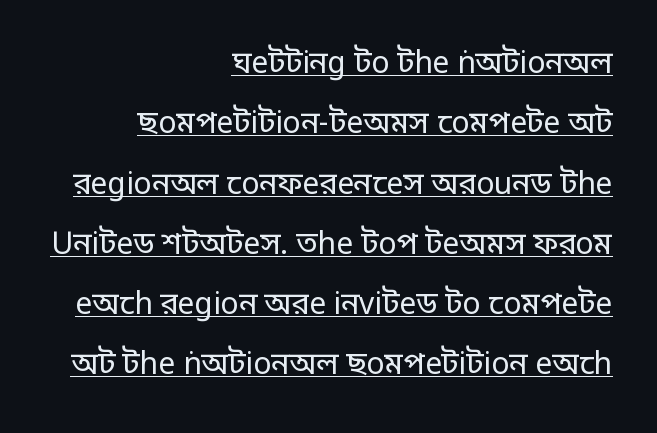
The image shows 30 px regular-weight sans-serif type, upright; set right-aligned, loose line spacing (2.01x), normal letter spacing, underlined; low stroke contrast and a large x-height.
